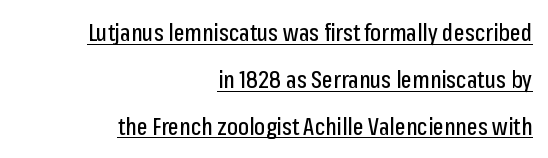
The image shows 23 px text type, upright; set right-aligned, loose line spacing (2.04x), normal letter spacing, underlined.
